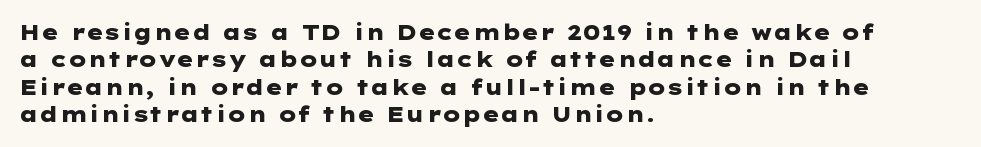
The image shows 21 px bold type, upright; set left-aligned, normal line spacing (1.3x), normal letter spacing, not underlined.
